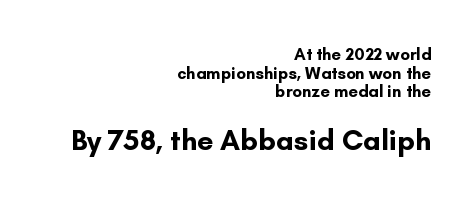
Line spacing here is tight. To sum up the face: it is a sans, with no serifs. The strip under each line holds only bare page. Here the second block reads like a headline and the first like body copy. The passage shown is typed in a proportional face where columns would drift. Horizontally, the lines are justified to the trailing edge only.
